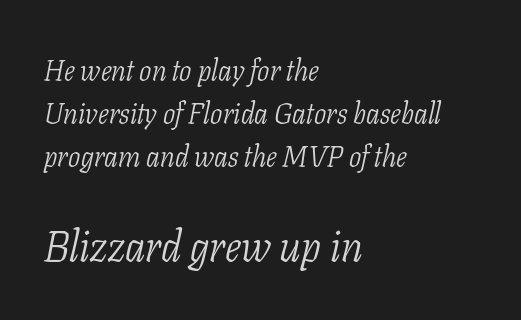
Q: Is the text bold? A: No.
Q: Is the text italic (slanted)? A: Yes, it leans right by about 11 degrees.
Q: Is the typeface a serif or a sans-serif typeface? A: Serif.
Q: Is the text underlined? A: No.
Q: How is the paragraph aligned? A: Left-aligned.
Q: Is the spacing between letters normal or unusually wide? A: Normal.
Q: Is the spacing between lines tight, normal or loose? A: Normal.
Q: Which block of text is set in a larger size, the first (top) or the second (bottom)? A: The second (bottom) one.
Q: Width (condensed, normal, or wide)? A: Condensed.
Q: Stroke contrast? A: Low.
Q: x-height? A: Medium.
Q: Monospaced? A: No.
